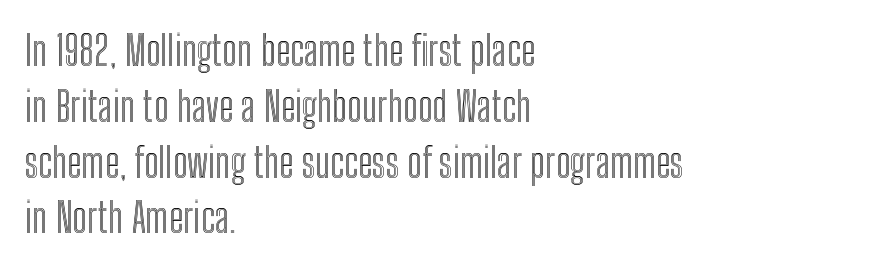
{"italic": "no", "width": "condensed", "x_height": "medium", "monospaced": "no", "underline": "no", "align": "left", "line_spacing": "normal", "line_spacing_ratio": 1.36, "letter_spacing": "normal", "letter_spacing_em": 0.0, "glyph_px": 41}
